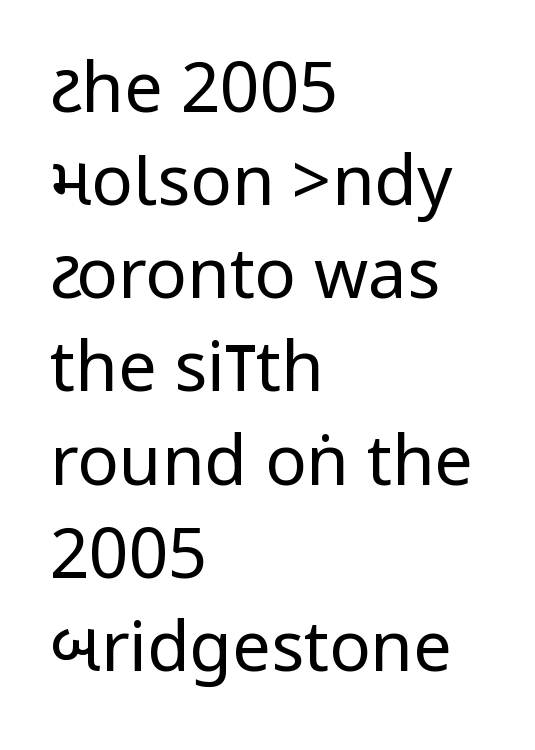
{"serif": "no", "italic": "no", "bold": "no", "weight": "regular", "width": "condensed", "stroke_contrast": "low", "underline": "no", "align": "left", "line_spacing": "normal", "line_spacing_ratio": 1.35, "letter_spacing": "normal", "letter_spacing_em": 0.0, "glyph_px": 69}
